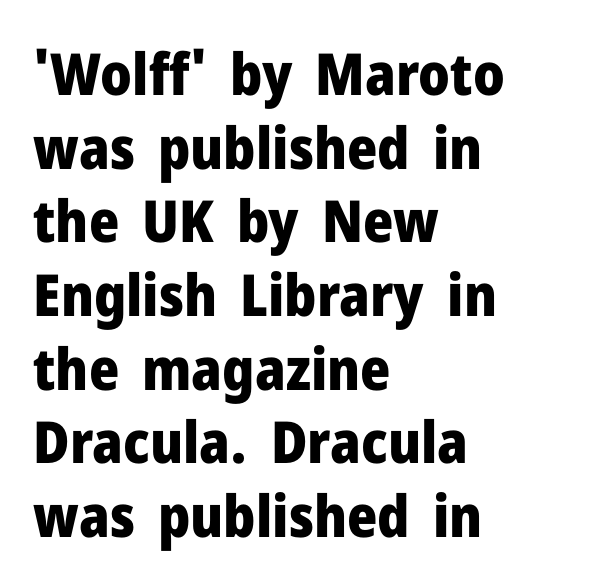
Q: Is the text bold? A: Yes.
Q: Is the text italic (slanted)? A: No, it is upright.
Q: Is the typeface a serif or a sans-serif typeface? A: Sans-serif.
Q: Is the text underlined? A: No.
Q: How is the paragraph aligned? A: Left-aligned.
Q: Is the spacing between letters normal or unusually wide? A: Normal.
Q: Is the spacing between lines tight, normal or loose? A: Normal.
Q: Width (condensed, normal, or wide)? A: Normal.
Q: Stroke contrast? A: Low.
Q: x-height? A: Medium.
Q: Monospaced? A: No.
